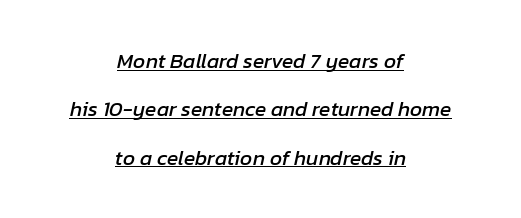
Q: Is the text italic (slanted)? A: Yes, it leans right by about 12 degrees.
Q: Is the text underlined? A: Yes.
Q: How is the paragraph aligned? A: Centered.
Q: Is the spacing between letters normal or unusually wide? A: Normal.
Q: Is the spacing between lines tight, normal or loose? A: Loose.
